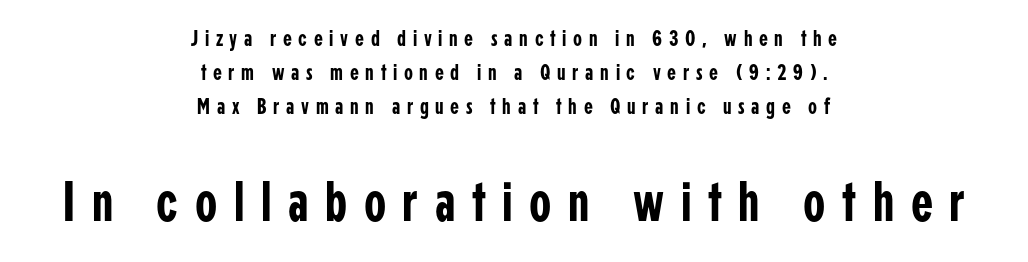
Note: smaller setting up top, larger setting below. There is plenty of visible air inserted between adjacent glyphs. Each letter keeps its own natural width here, so spacing adapts to shape. The foot of each line stays bare and open. Students, observe: this is what conventionally led text looks like. The rendering positions every line midway between the sides.
